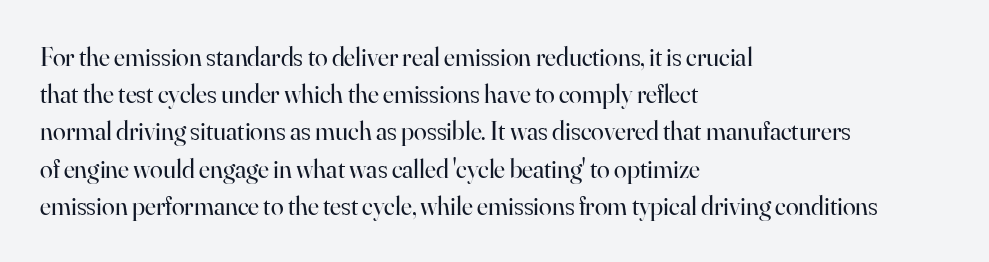
{"italic": "no", "bold": "no", "underline": "no", "align": "left", "line_spacing": "normal", "line_spacing_ratio": 1.43, "letter_spacing": "normal", "letter_spacing_em": 0.0, "glyph_px": 26}
